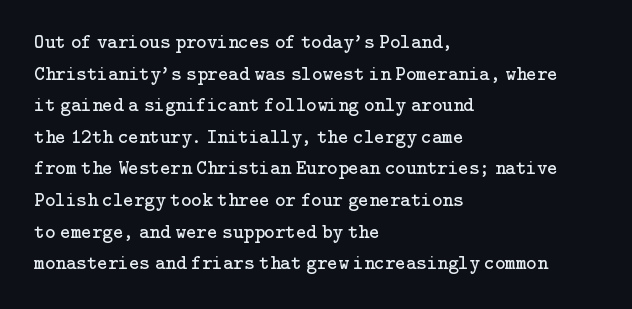
Teacher's note: observe the even left margin — that is flush-left alignment. The passage shown is not underscored anywhere. The rendering uses a moderate line-height, typical for paragraphs. Ascenders rise straight up at ninety degrees. Nobody touched the tracking dial on this one.
